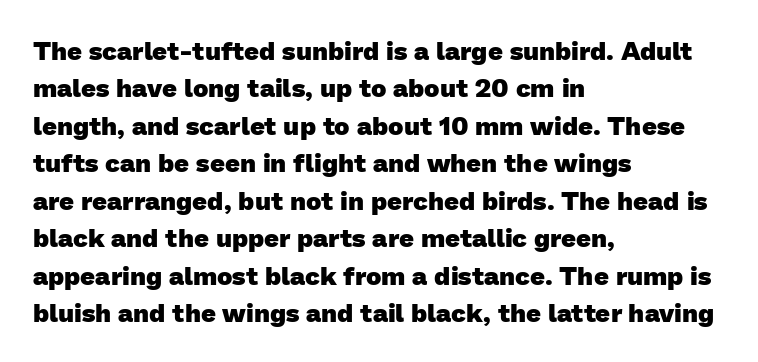
A dark, heavy texture on the line: the type is bold. Rows of type keep a routine distance in the vertical direction. Between one letter and the next there's only the usual sliver of space. Words float on clear page, feet unadorned. A student would call this left alignment; a typographer would say flush left, rag right.
